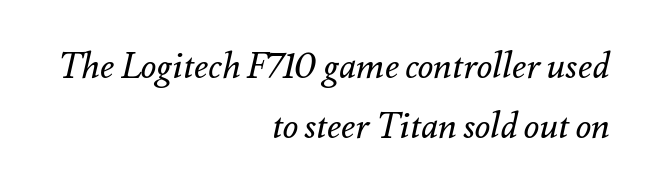
The image shows 36 px regular-weight type, italic (leaning right); set right-aligned, normal line spacing (1.66x), normal letter spacing, not underlined; medium stroke contrast and a small x-height.
